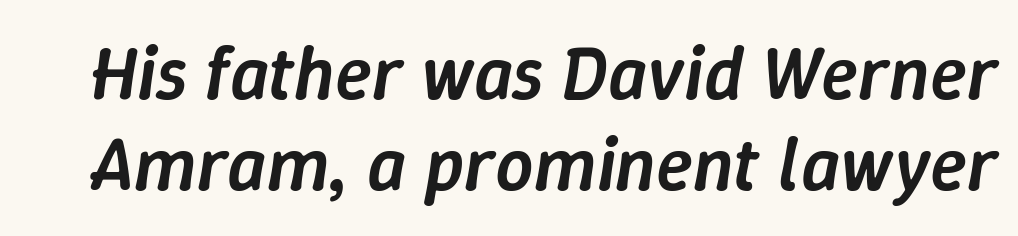
Q: Is the text bold? A: Semi-bold.
Q: Is the text italic (slanted)? A: Yes, it leans right by about 9 degrees.
Q: Is the text underlined? A: No.
Q: Is the spacing between letters normal or unusually wide? A: Normal.
Q: Width (condensed, normal, or wide)? A: Normal.
Q: Stroke contrast? A: Low.
Q: x-height? A: Medium.
Q: Monospaced? A: No.
